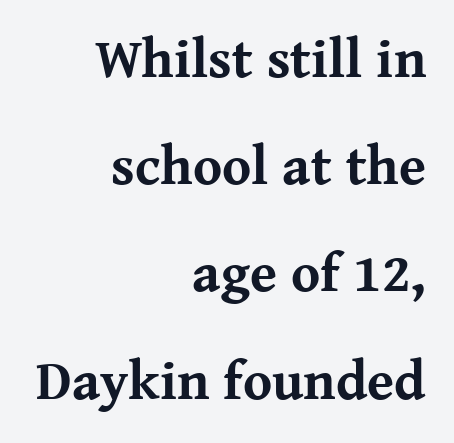
{"serif": "yes", "italic": "no", "bold": "yes", "weight": "bold", "width": "normal", "stroke_contrast": "medium", "x_height": "medium", "monospaced": "no", "underline": "no", "align": "right", "line_spacing": "loose", "line_spacing_ratio": 1.95, "letter_spacing": "normal", "letter_spacing_em": 0.0, "glyph_px": 55}
